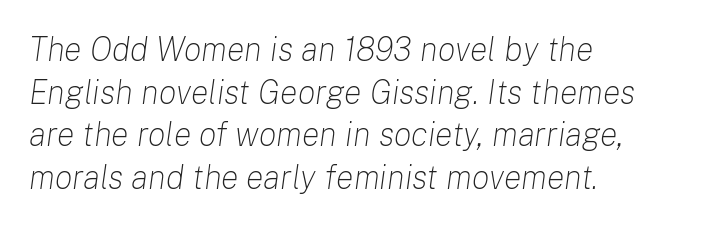
Q: Is the text bold? A: No.
Q: Is the text italic (slanted)? A: Yes, it leans right by about 8 degrees.
Q: Is the text underlined? A: No.
Q: How is the paragraph aligned? A: Left-aligned.
Q: Is the spacing between letters normal or unusually wide? A: Normal.
Q: Is the spacing between lines tight, normal or loose? A: Normal.
Q: Width (condensed, normal, or wide)? A: Normal.
Q: Stroke contrast? A: Low.
Q: x-height? A: Medium.
Q: Monospaced? A: No.
